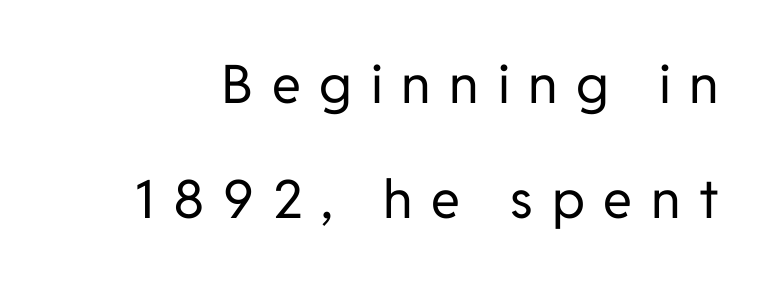
Q: Is the text bold? A: No.
Q: Is the text italic (slanted)? A: No, it is upright.
Q: Is the typeface a serif or a sans-serif typeface? A: Sans-serif.
Q: Is the text underlined? A: No.
Q: Is the spacing between letters normal or unusually wide? A: Unusually wide.
Q: Is the spacing between lines tight, normal or loose? A: Loose.
Q: Width (condensed, normal, or wide)? A: Normal.
Q: Stroke contrast? A: Low.
Q: x-height? A: Medium.
Q: Monospaced? A: No.
